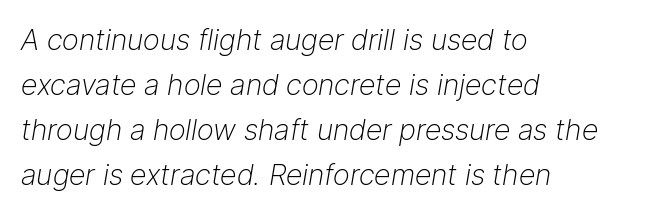
{"italic": "yes", "lean": "right", "slant_degrees": 9, "bold": "no", "weight": "light", "width": "normal", "stroke_contrast": "low", "x_height": "medium", "monospaced": "no", "underline": "no", "align": "left", "line_spacing": "normal", "line_spacing_ratio": 1.55, "letter_spacing": "normal", "letter_spacing_em": 0.0, "glyph_px": 29}
